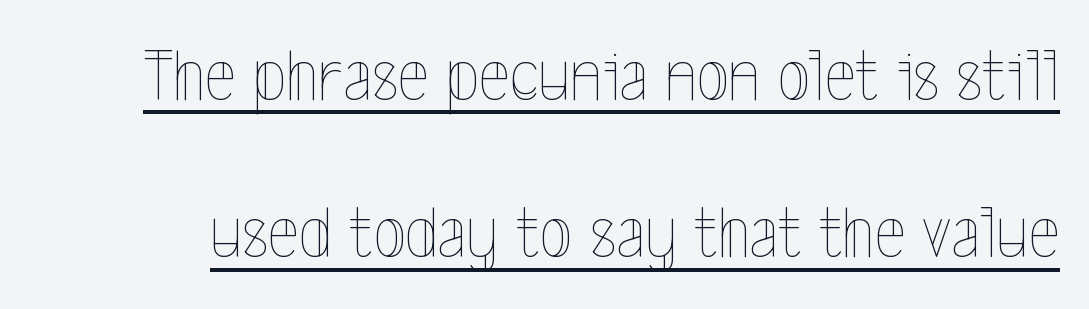
{"italic": "no", "bold": "no", "weight": "thin", "width": "condensed", "x_height": "medium", "monospaced": "no", "underline": "yes", "line_spacing": "loose", "line_spacing_ratio": 2.1, "letter_spacing": "normal", "letter_spacing_em": 0.0, "glyph_px": 75}
